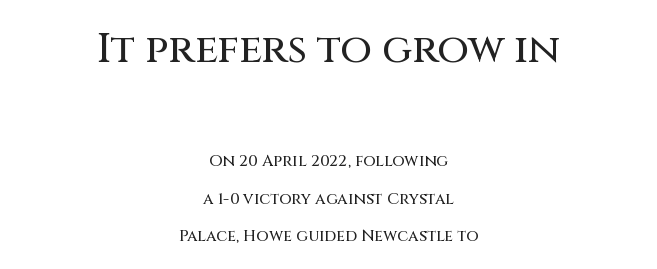
Q: Is the text italic (slanted)? A: No, it is upright.
Q: Is the typeface a serif or a sans-serif typeface? A: Sans-serif.
Q: Is the text underlined? A: No.
Q: How is the paragraph aligned? A: Centered.
Q: Is the spacing between letters normal or unusually wide? A: Normal.
Q: Is the spacing between lines tight, normal or loose? A: Loose.
Q: Which block of text is set in a larger size, the first (top) or the second (bottom)? A: The first (top) one.
Q: Width (condensed, normal, or wide)? A: Normal.
Q: Stroke contrast? A: Medium.
Q: x-height? A: Large.
Q: Monospaced? A: No.
